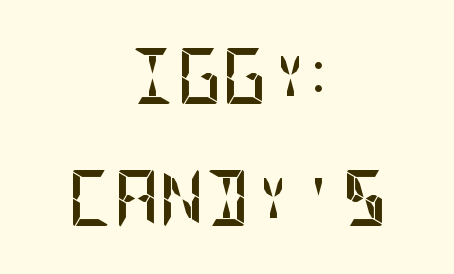
{"serif": "no", "italic": "no", "bold": "yes", "weight": "semibold", "width": "condensed", "stroke_contrast": "low", "x_height": "large", "underline": "no", "align": "center", "line_spacing": "loose", "line_spacing_ratio": 2.17, "letter_spacing": "normal", "letter_spacing_em": 0.0, "glyph_px": 56}
